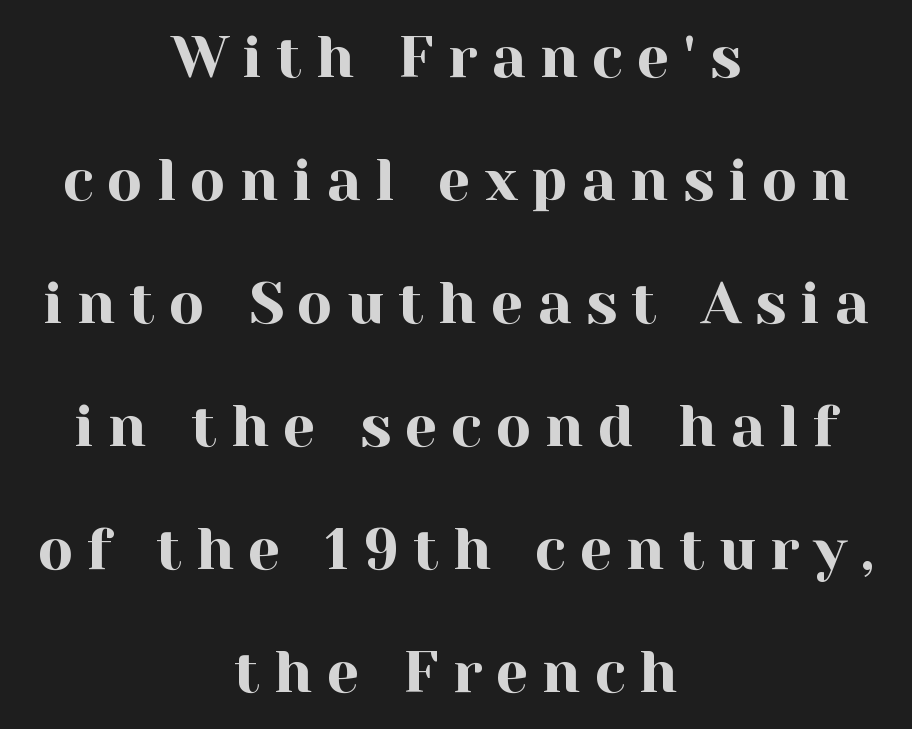
{"serif": "yes", "italic": "no", "width": "normal", "x_height": "medium", "monospaced": "no", "underline": "no", "align": "center", "line_spacing": "loose", "line_spacing_ratio": 2.12, "letter_spacing": "wide", "letter_spacing_em": 0.24, "glyph_px": 58}
